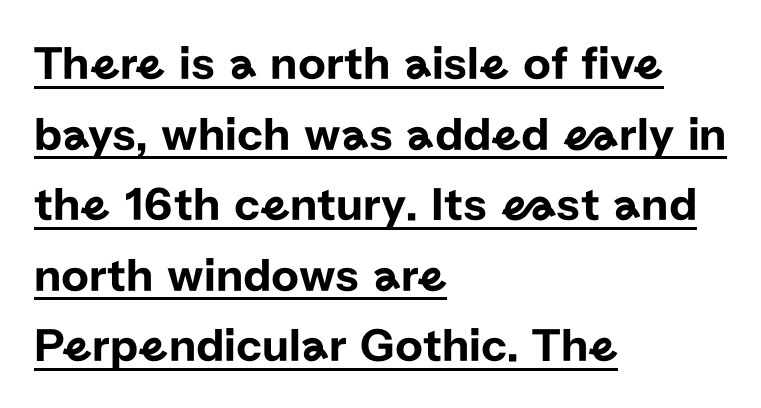
{"serif": "no", "italic": "no", "width": "normal", "stroke_contrast": "low", "x_height": "medium", "monospaced": "no", "underline": "yes", "align": "left", "line_spacing": "normal", "line_spacing_ratio": 1.47, "letter_spacing": "normal", "letter_spacing_em": 0.0, "glyph_px": 48}
